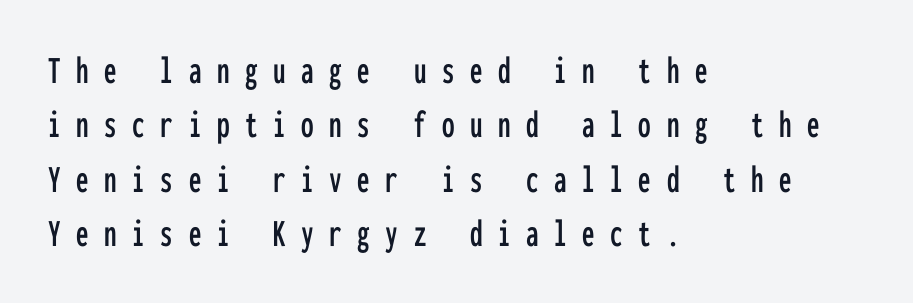
Q: Is the text italic (slanted)? A: No, it is upright.
Q: Is the typeface a serif or a sans-serif typeface? A: Sans-serif.
Q: Is the text underlined? A: No.
Q: How is the paragraph aligned? A: Left-aligned.
Q: Is the spacing between letters normal or unusually wide? A: Unusually wide.
Q: Is the spacing between lines tight, normal or loose? A: Normal.
Q: Width (condensed, normal, or wide)? A: Condensed.
Q: Stroke contrast? A: Low.
Q: x-height? A: Medium.
Q: Monospaced? A: Yes.
